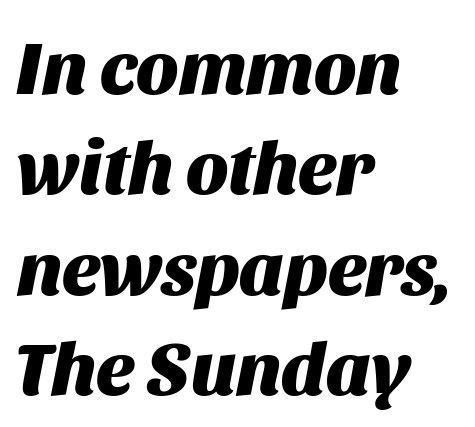
The image shows 75 px heavy type, italic (leaning right); set left-aligned, normal line spacing (1.34x), normal letter spacing, not underlined; medium stroke contrast and a large x-height.
